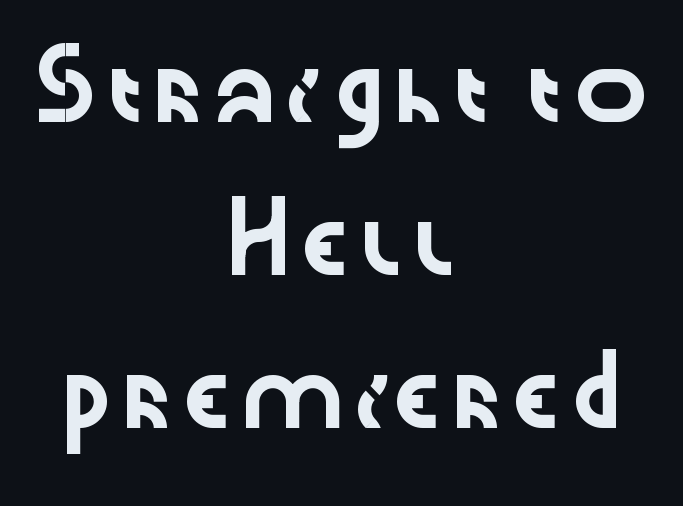
Q: Is the text italic (slanted)? A: No, it is upright.
Q: Is the typeface a serif or a sans-serif typeface? A: Sans-serif.
Q: Is the text underlined? A: No.
Q: How is the paragraph aligned? A: Centered.
Q: Is the spacing between letters normal or unusually wide? A: Normal.
Q: Is the spacing between lines tight, normal or loose? A: Loose.
Q: Width (condensed, normal, or wide)? A: Wide.
Q: Stroke contrast? A: Low.
Q: x-height? A: Medium.
Q: Monospaced? A: No.
